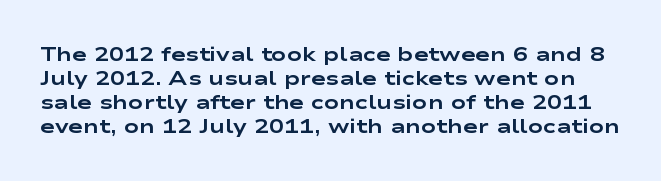
{"italic": "no", "bold": "yes", "underline": "no", "line_spacing_ratio": 1.2, "letter_spacing": "normal", "letter_spacing_em": 0.0, "glyph_px": 20}
